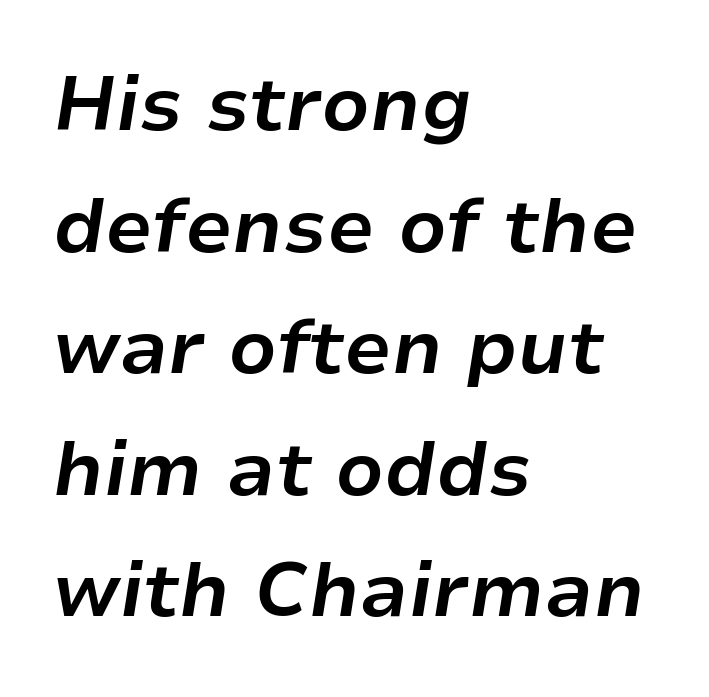
The passage shown is not underscored anywhere. The rendering uses natural spacing where letterforms have individual widths. What stands out about the letter spacing? Nothing — it is the standard amount. Look at the stroke-to-counter ratio: heavy, a bold. Looking at the ascenders, they clearly lean. The rag falls on the right side of this text block.
